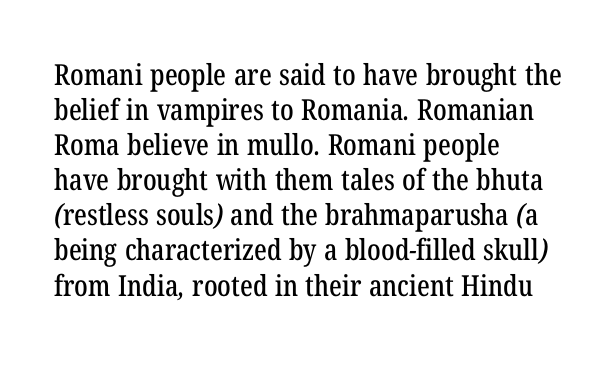
The image shows 29 px condensed serif type; set left-aligned, line spacing 1.21x, normal letter spacing, not underlined; low stroke contrast and a medium x-height.
